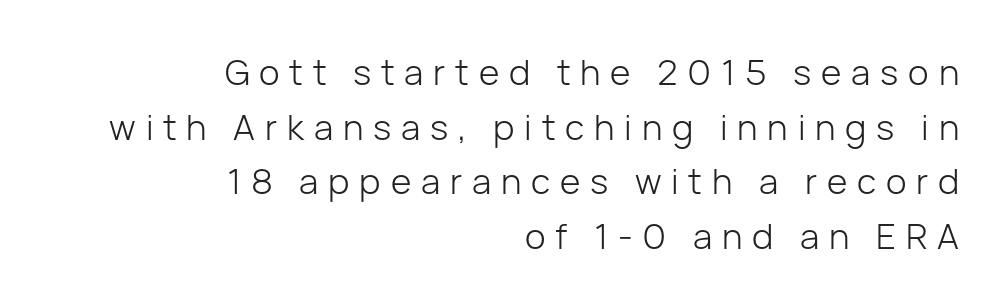
Q: Is the text bold? A: No.
Q: Is the text italic (slanted)? A: No, it is upright.
Q: Is the typeface a serif or a sans-serif typeface? A: Sans-serif.
Q: Is the text underlined? A: No.
Q: How is the paragraph aligned? A: Right-aligned.
Q: Is the spacing between letters normal or unusually wide? A: Unusually wide.
Q: Is the spacing between lines tight, normal or loose? A: Normal.
Q: Width (condensed, normal, or wide)? A: Normal.
Q: Stroke contrast? A: Low.
Q: x-height? A: Medium.
Q: Monospaced? A: No.
